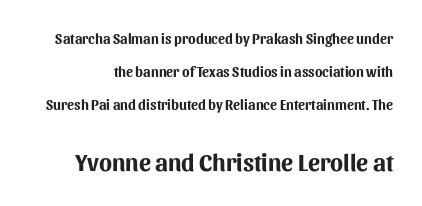
Q: Is the text bold? A: Yes.
Q: Is the text italic (slanted)? A: No, it is upright.
Q: Is the text underlined? A: No.
Q: Is the spacing between letters normal or unusually wide? A: Normal.
Q: Is the spacing between lines tight, normal or loose? A: Loose.
Q: Which block of text is set in a larger size, the first (top) or the second (bottom)? A: The second (bottom) one.
